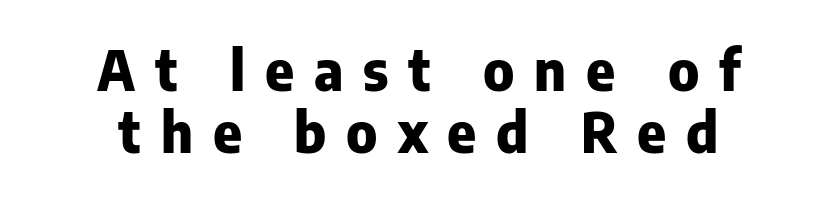
Q: Is the text bold? A: Yes.
Q: Is the text italic (slanted)? A: No, it is upright.
Q: Is the typeface a serif or a sans-serif typeface? A: Sans-serif.
Q: Is the text underlined? A: No.
Q: How is the paragraph aligned? A: Centered.
Q: Is the spacing between letters normal or unusually wide? A: Unusually wide.
Q: Is the spacing between lines tight, normal or loose? A: Tight.
Q: Width (condensed, normal, or wide)? A: Normal.
Q: Stroke contrast? A: Low.
Q: x-height? A: Medium.
Q: Monospaced? A: No.
